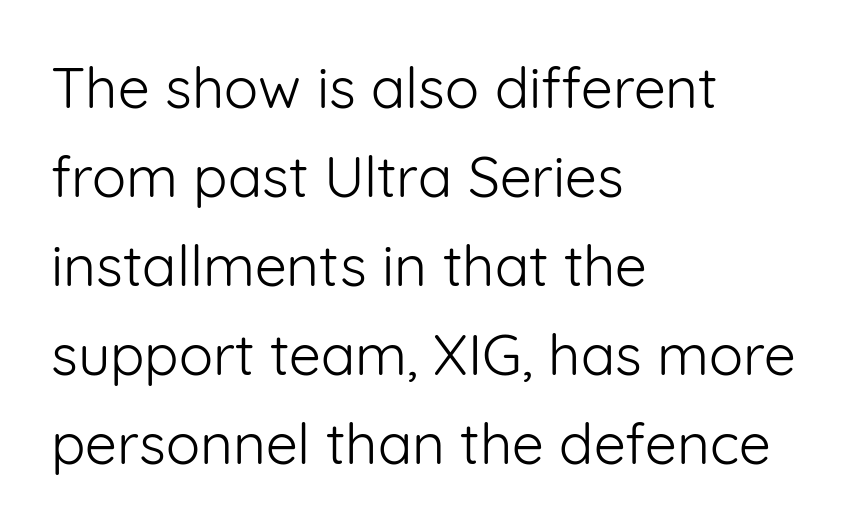
{"serif": "no", "italic": "no", "bold": "no", "weight": "light", "width": "normal", "stroke_contrast": "low", "x_height": "medium", "monospaced": "no", "underline": "no", "align": "left", "line_spacing": "normal", "line_spacing_ratio": 1.56, "letter_spacing": "normal", "letter_spacing_em": 0.0, "glyph_px": 57}
